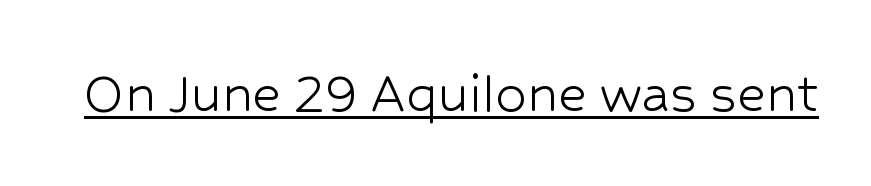
The image shows 62 px light sans-serif type, upright; set normal letter spacing, underlined; low stroke contrast and a medium x-height.
